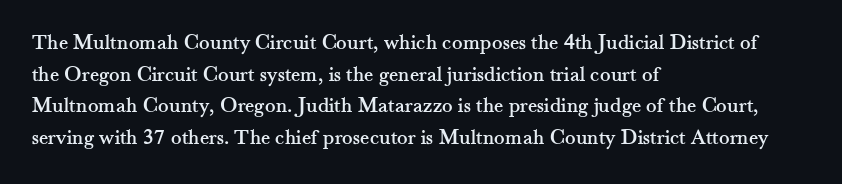
The image shows 22 px text type, upright; set left-aligned, normal line spacing (1.44x), normal letter spacing, not underlined.
